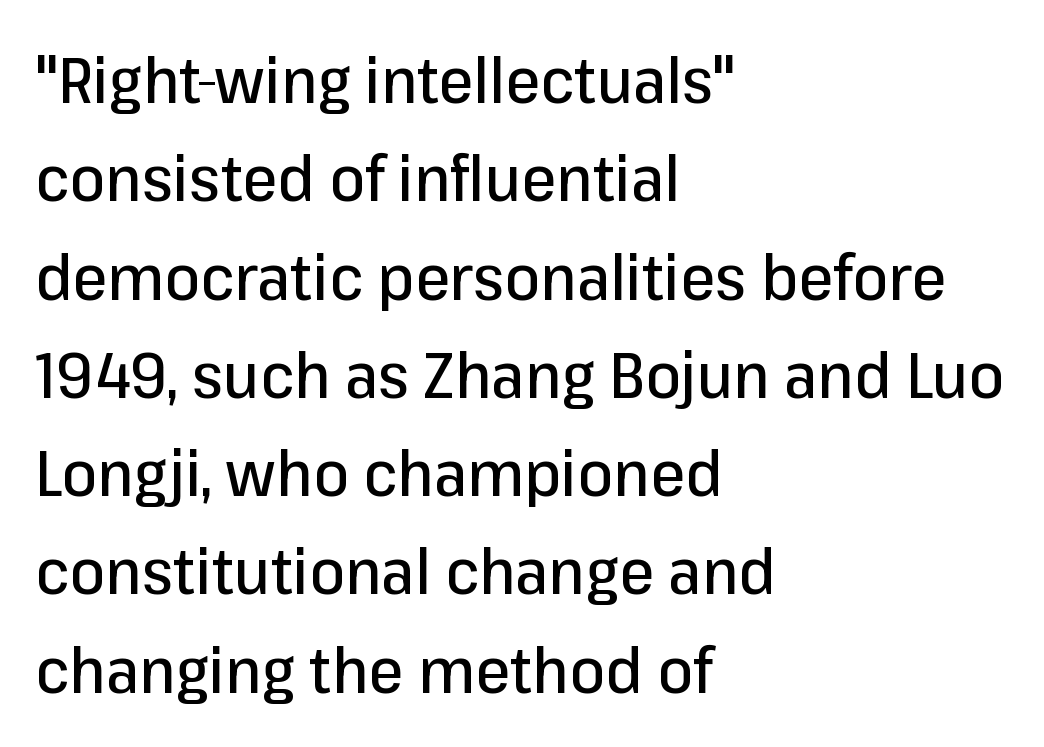
Q: Is the text italic (slanted)? A: No, it is upright.
Q: Is the typeface a serif or a sans-serif typeface? A: Sans-serif.
Q: Is the text underlined? A: No.
Q: How is the paragraph aligned? A: Left-aligned.
Q: Is the spacing between letters normal or unusually wide? A: Normal.
Q: Is the spacing between lines tight, normal or loose? A: Normal.
Q: Width (condensed, normal, or wide)? A: Normal.
Q: Stroke contrast? A: Low.
Q: x-height? A: Medium.
Q: Monospaced? A: No.
